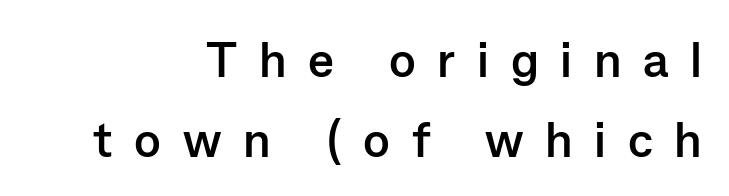
The image shows 49 px semibold sans-serif type, upright; set right-aligned, normal line spacing (1.64x), unusually wide letter spacing (+0.44 em), not underlined; low stroke contrast and a medium x-height.
